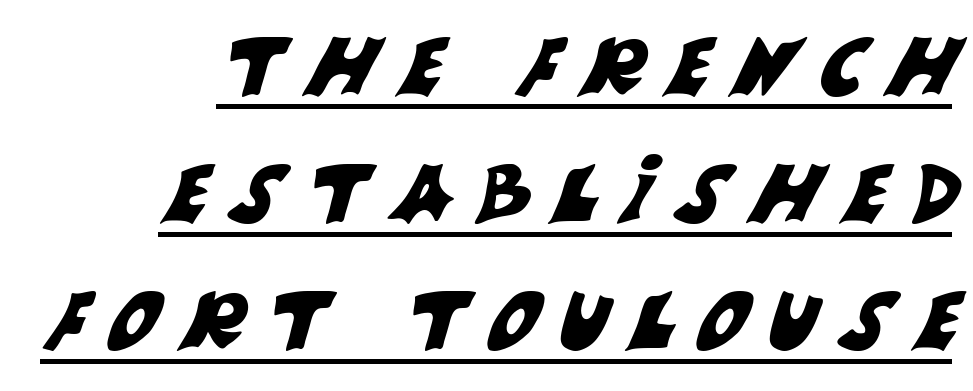
Q: Is the typeface a serif or a sans-serif typeface? A: Sans-serif.
Q: Is the text underlined? A: Yes.
Q: Is the spacing between letters normal or unusually wide? A: Unusually wide.
Q: Is the spacing between lines tight, normal or loose? A: Normal.
Q: Width (condensed, normal, or wide)? A: Normal.
Q: Stroke contrast? A: Medium.
Q: x-height? A: Large.
Q: Monospaced? A: No.
